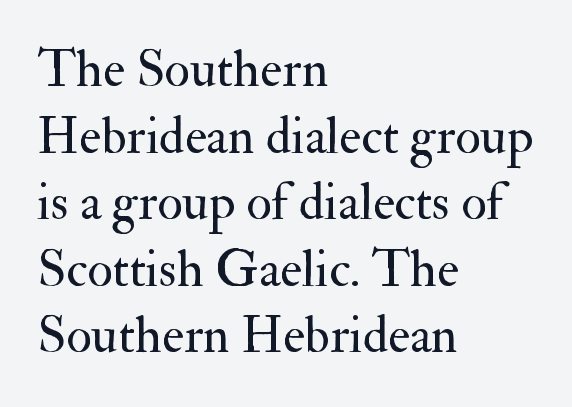
{"serif": "yes", "italic": "no", "bold": "no", "weight": "regular", "width": "normal", "stroke_contrast": "medium", "x_height": "small", "monospaced": "no", "underline": "no", "align": "left", "line_spacing": "normal", "line_spacing_ratio": 1.28, "letter_spacing": "normal", "letter_spacing_em": 0.0, "glyph_px": 52}
